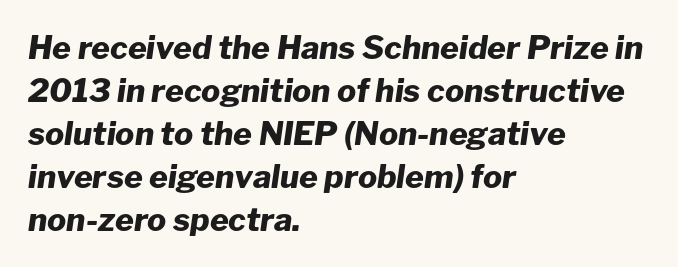
The passage shown is typed in a proportional face where columns would drift. The words here are not underlined. The ragged edge is on the right, which tells us the setting is flush left. Style check: oblique. Every letter is thick-stroked: bold, no question. Glyph-to-glyph distance matches everyday printed text.
